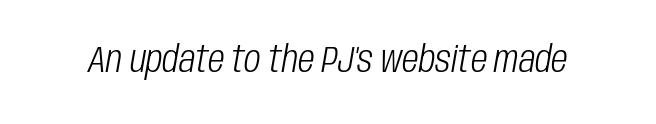
The image shows 36 px light, condensed type, italic (leaning right); set normal letter spacing, not underlined; low stroke contrast and a large x-height.
